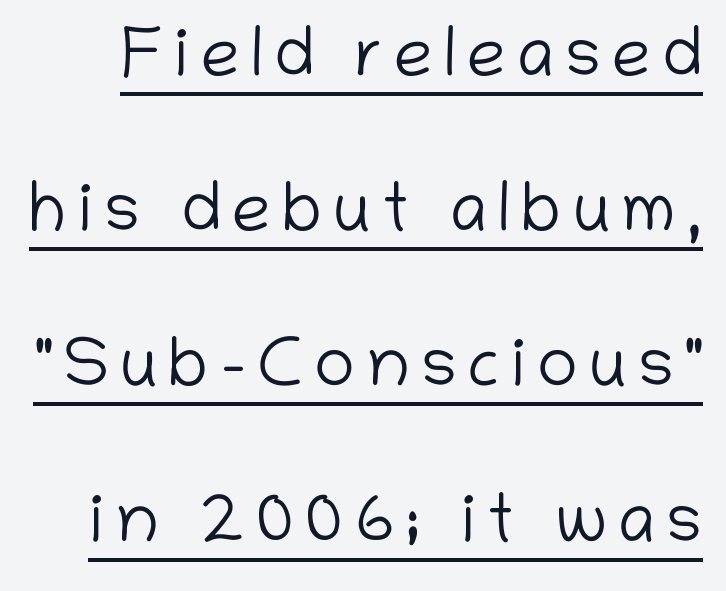
{"serif": "no", "italic": "no", "bold": "no", "weight": "light", "width": "normal", "stroke_contrast": "low", "x_height": "medium", "monospaced": "no", "underline": "yes", "line_spacing": "loose", "line_spacing_ratio": 2.25, "glyph_px": 69}
